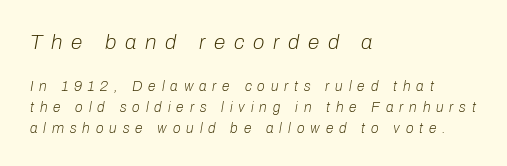
{"italic": "yes", "lean": "right", "slant_degrees": 10, "bold": "no", "underline": "no", "align": "left", "line_spacing": "normal", "line_spacing_ratio": 1.49, "letter_spacing": "wide", "letter_spacing_em": 0.42, "larger_block": "first", "size_ratio": 1.5, "glyph_px": 21}
